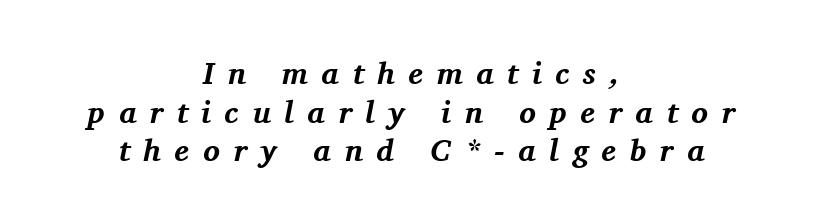
{"serif": "yes", "italic": "yes", "lean": "right", "slant_degrees": 11, "bold": "yes", "weight": "bold", "width": "normal", "stroke_contrast": "medium", "x_height": "medium", "monospaced": "no", "underline": "no", "align": "center", "line_spacing": "normal", "line_spacing_ratio": 1.25, "letter_spacing": "wide", "letter_spacing_em": 0.44, "glyph_px": 31}
